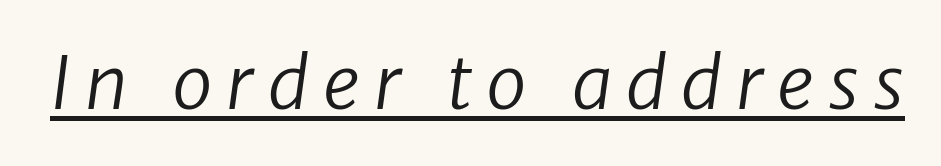
{"serif": "no", "bold": "no", "weight": "regular", "width": "normal", "stroke_contrast": "low", "x_height": "medium", "monospaced": "no", "underline": "yes", "glyph_px": 73}
